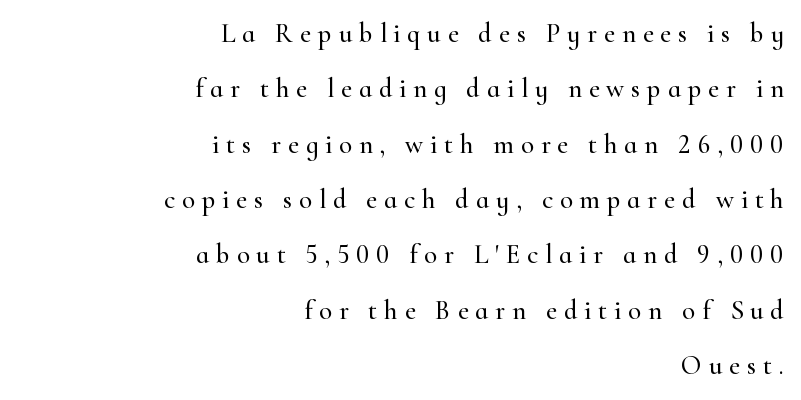
This sample is right-justified, so line beginnings fall wherever the words allow. No italicization has been applied; the sample stays upright. Compared with typical paragraphs, the rows here are farther apart. This rendering features lettering with no underline.
